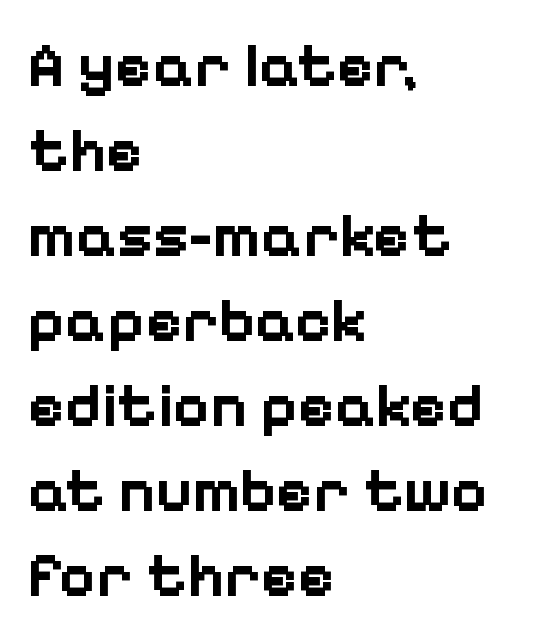
Every character sits straight up, as roman type does. The letters advance in unequal steps, a hallmark of proportional type. A sans-serif font was chosen for this passage. The face used here has the dense, thick strokes of a bold. Decoration check: the copy has no underline.
